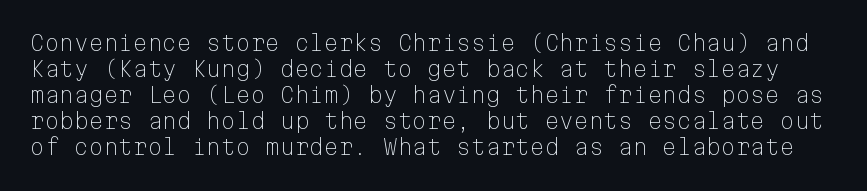
Descenders are the only things crossing below the line. A light-to-regular cut is what we see here. Between one letter and the next there's only the usual sliver of space. The lettering holds an erect, upright posture throughout.
